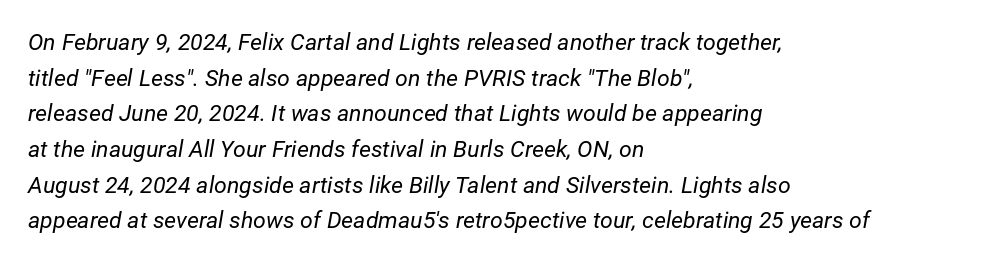
{"italic": "yes", "lean": "right", "slant_degrees": 12, "bold": "no", "underline": "no", "align": "left", "line_spacing": "normal", "line_spacing_ratio": 1.55, "letter_spacing": "normal", "letter_spacing_em": 0.0, "glyph_px": 23}
